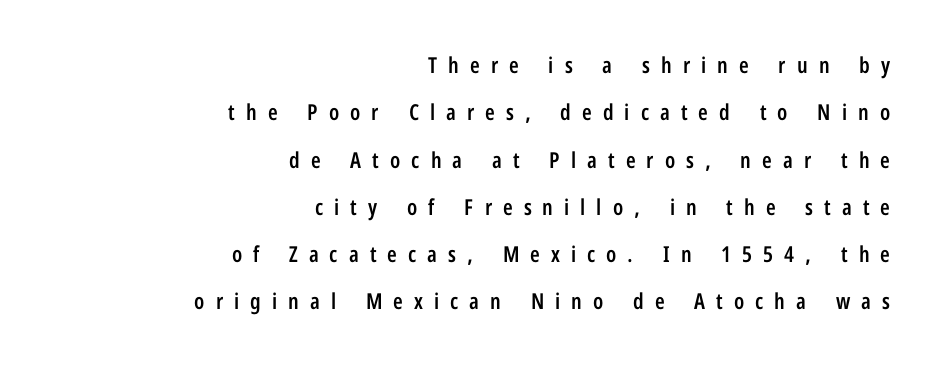
If you drew a ruler down the right edge, every line would touch it. The tracking jumps out immediately: characters are airy and widely separated. Reading down the column, the eye jumps a long way to each next line. Rendered with straight, roman letterforms. Anything drawn beneath the words? Only blank space.
